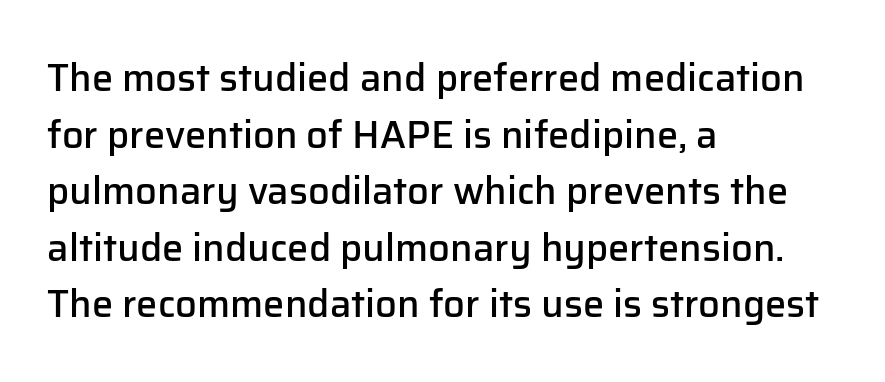
Is the type bold? Partly — it's a semibold, heavier than regular but not fully bold. Between one letter and the next there's only the usual sliver of space. The compositor pushed each line to the left boundary. This sample has the flowing, uneven cadence of proportional lettering. Italic: no, the glyphs are upright roman. Reading down the column, the eye jumps a familiar distance to each next line.
